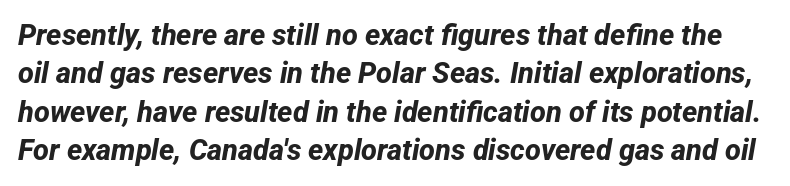
The image shows 29 px bold sans-serif type; set normal line spacing (1.32x), normal letter spacing, not underlined; low stroke contrast and a medium x-height.
